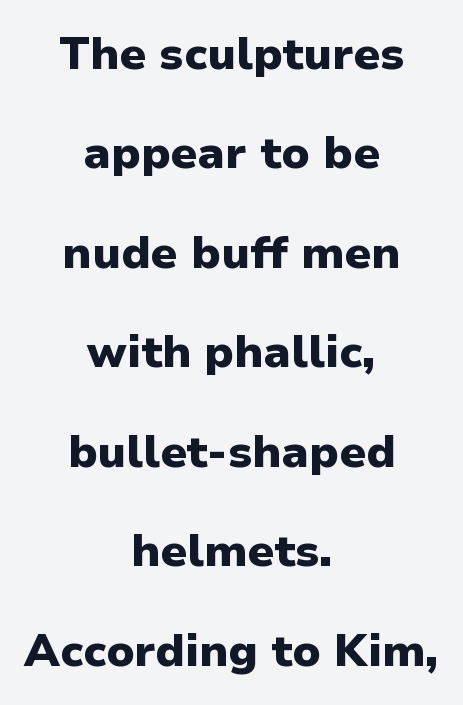
Q: Is the text bold? A: Yes.
Q: Is the text italic (slanted)? A: No, it is upright.
Q: Is the typeface a serif or a sans-serif typeface? A: Sans-serif.
Q: Is the text underlined? A: No.
Q: How is the paragraph aligned? A: Centered.
Q: Is the spacing between letters normal or unusually wide? A: Normal.
Q: Is the spacing between lines tight, normal or loose? A: Loose.
Q: Width (condensed, normal, or wide)? A: Normal.
Q: Stroke contrast? A: Low.
Q: x-height? A: Medium.
Q: Monospaced? A: No.
